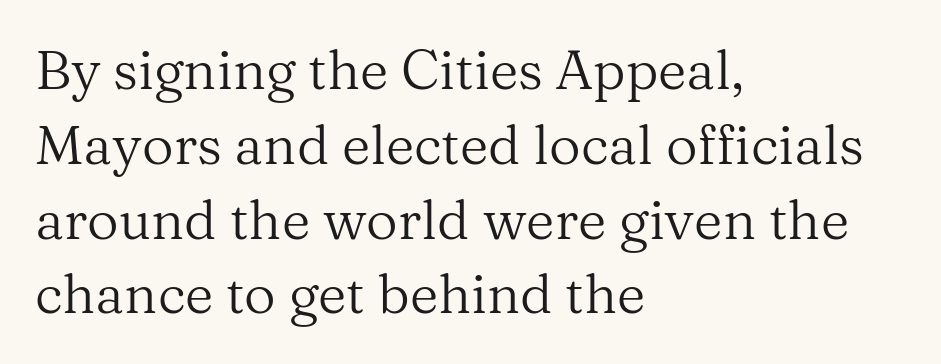
Q: Is the text bold? A: No.
Q: Is the text italic (slanted)? A: No, it is upright.
Q: Is the typeface a serif or a sans-serif typeface? A: Serif.
Q: Is the text underlined? A: No.
Q: How is the paragraph aligned? A: Left-aligned.
Q: Is the spacing between letters normal or unusually wide? A: Normal.
Q: Is the spacing between lines tight, normal or loose? A: Normal.
Q: Width (condensed, normal, or wide)? A: Normal.
Q: Stroke contrast? A: Medium.
Q: x-height? A: Medium.
Q: Monospaced? A: No.
